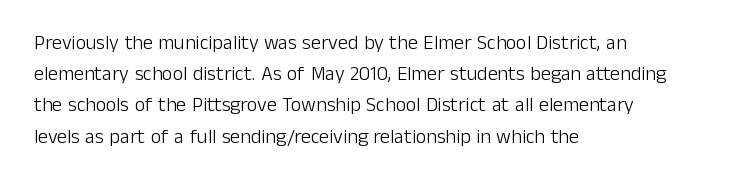
The image shows 20 px text type, upright; set left-aligned, normal line spacing (1.56x), normal letter spacing, not underlined.
